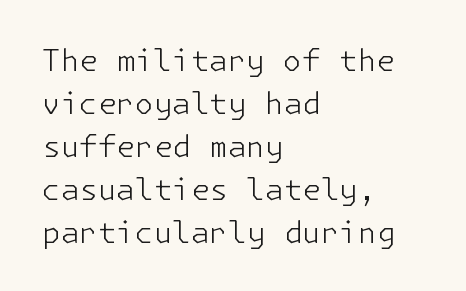
The image shows 30 px light sans-serif type, upright; set left-aligned, normal line spacing (1.43x), normal letter spacing, not underlined; low stroke contrast and a medium x-height.
